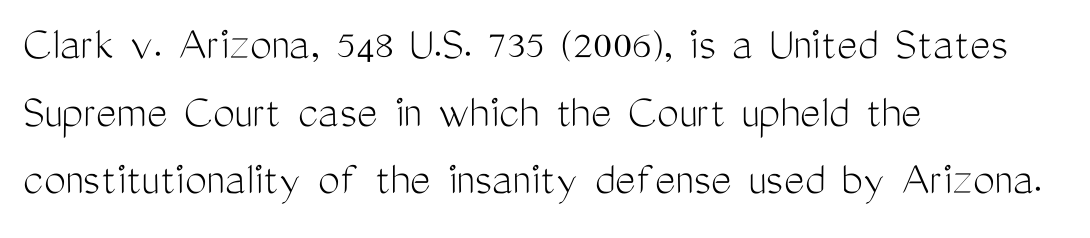
A clean baseline with only descenders dipping below it. Vertical strokes here are truly vertical. The type is set solid horizontally, with unmodified tracking. This block has exactly the height ordinary leading produces. The passage shown is typeset with a sans-serif family. Each letter keeps its own natural width here, so spacing adapts to shape.
